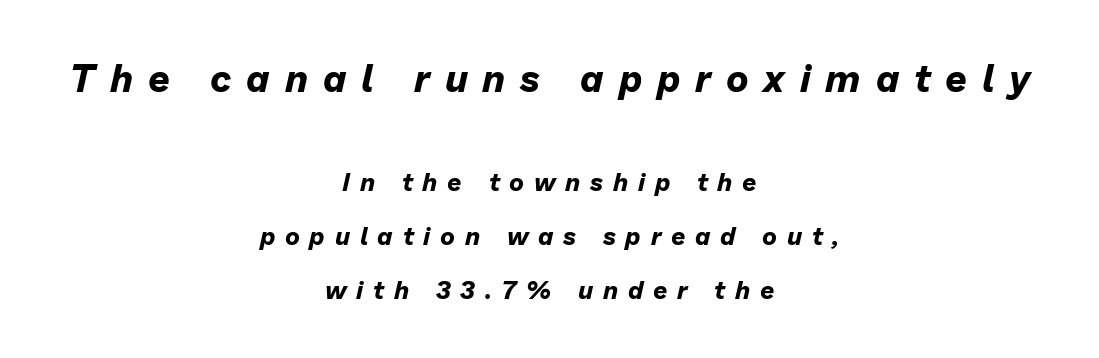
Which chunk is bigger? The first one — the top block dwarfs the bottom. Bare-footed words on every line. Compared with typical paragraphs, the rows here are farther apart. The gaps between neighbouring characters are conspicuously large.
